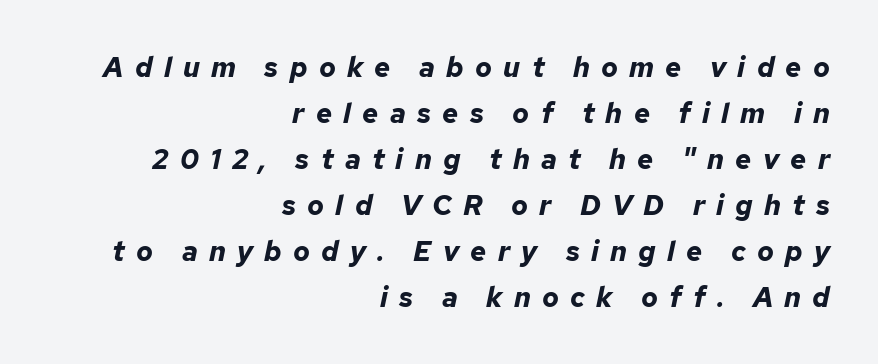
The string is rendered with underlining switched off. Leftover space on each line is placed entirely before the opening word. The space between consecutive lines is moderate. This sample has the flowing, uneven cadence of proportional lettering. Heavy-handed strokes throughout: this text is bold. The tracking jumps out immediately: characters are airy and widely separated.
